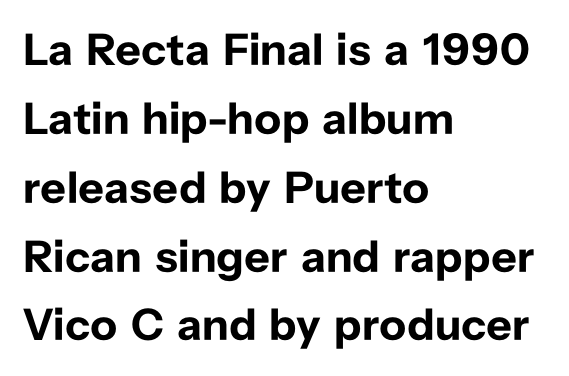
This sample uses plain, unmodified letter spacing. I'd describe the lettering as bold — thick and assertive. Examine the stroke ends and you'll find no serifs. Ascenders rise straight up at ninety degrees. One glance says typical: line gaps are just what's usual. Clear beneath every line of the passage.
